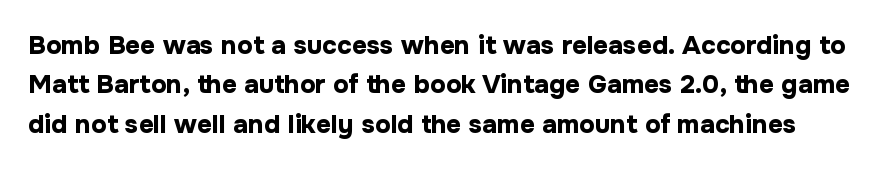
The image shows 26 px bold type, upright; set normal line spacing (1.51x), normal letter spacing, not underlined.
